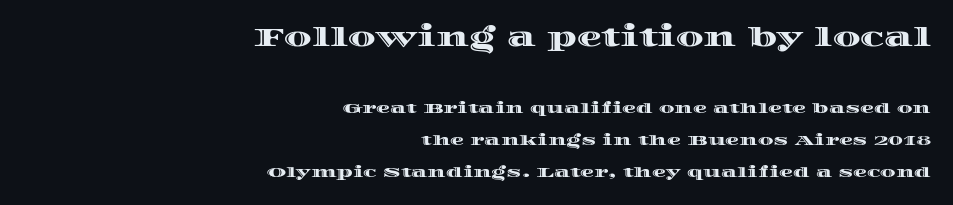
If you squint, the top block still reads clearly — it's the larger of the two. The typesetter chose a ragged-left arrangement here. The rendering keeps characters at their native spacing. A clean baseline with only descenders dipping below it.
